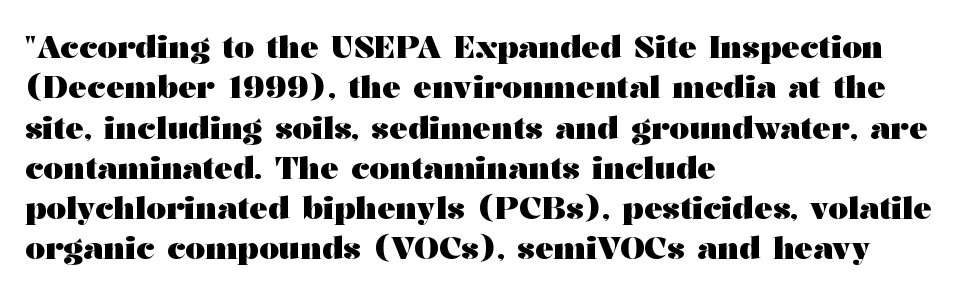
Q: Is the text bold? A: Yes.
Q: Is the text italic (slanted)? A: No, it is upright.
Q: Is the typeface a serif or a sans-serif typeface? A: Serif.
Q: Is the text underlined? A: No.
Q: How is the paragraph aligned? A: Left-aligned.
Q: Is the spacing between letters normal or unusually wide? A: Normal.
Q: Is the spacing between lines tight, normal or loose? A: Normal.
Q: Width (condensed, normal, or wide)? A: Wide.
Q: Stroke contrast? A: Medium.
Q: x-height? A: Medium.
Q: Monospaced? A: No.
